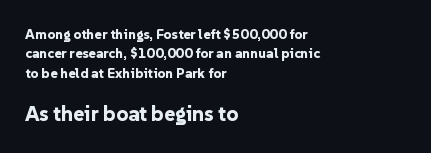
The image shows 21 px bold type, upright; set left-aligned, normal line spacing (1.39x), normal letter spacing, not underlined; the second (bottom) block is 1.5x larger.
